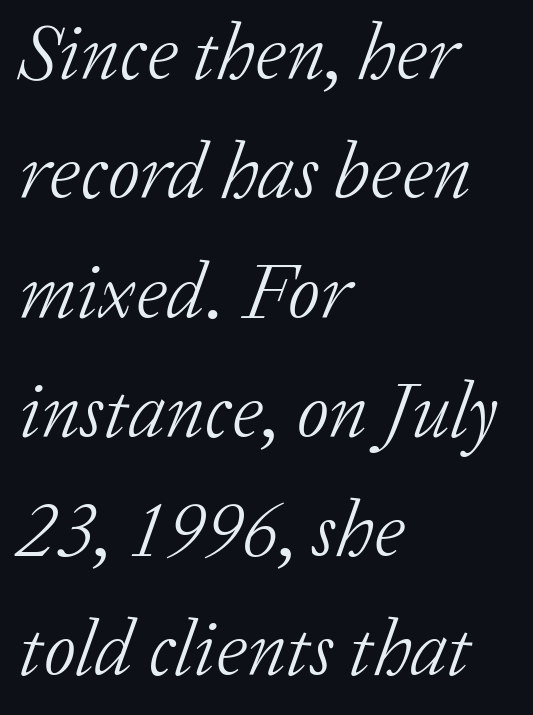
Q: Is the text bold? A: No.
Q: Is the text italic (slanted)? A: Yes, it leans right by about 20 degrees.
Q: Is the typeface a serif or a sans-serif typeface? A: Serif.
Q: Is the text underlined? A: No.
Q: How is the paragraph aligned? A: Left-aligned.
Q: Is the spacing between letters normal or unusually wide? A: Normal.
Q: Is the spacing between lines tight, normal or loose? A: Normal.
Q: Width (condensed, normal, or wide)? A: Normal.
Q: Stroke contrast? A: Low.
Q: x-height? A: Medium.
Q: Monospaced? A: No.
